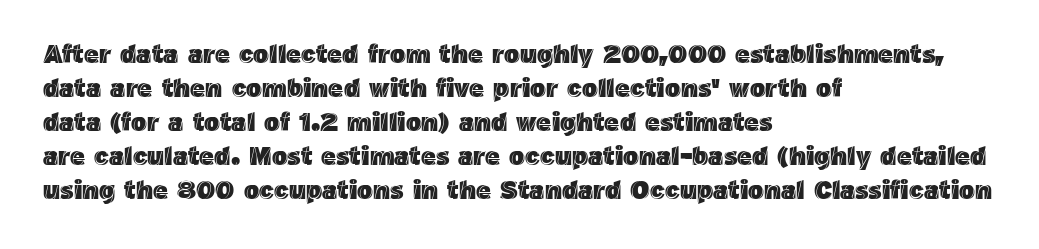
The image shows 26 px text type, upright; set left-aligned, normal line spacing (1.31x), normal letter spacing, not underlined.
